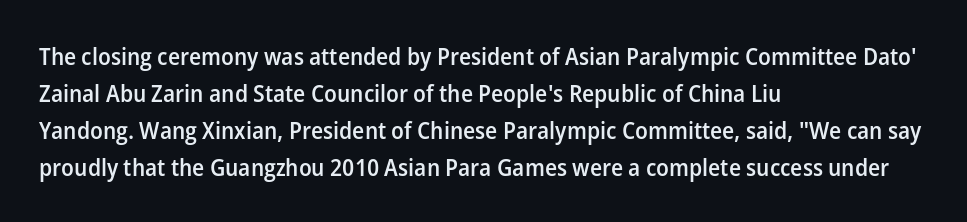
Q: Is the text bold? A: Semi-bold.
Q: Is the text italic (slanted)? A: No, it is upright.
Q: Is the text underlined? A: No.
Q: How is the paragraph aligned? A: Left-aligned.
Q: Is the spacing between letters normal or unusually wide? A: Normal.
Q: Is the spacing between lines tight, normal or loose? A: Normal.
